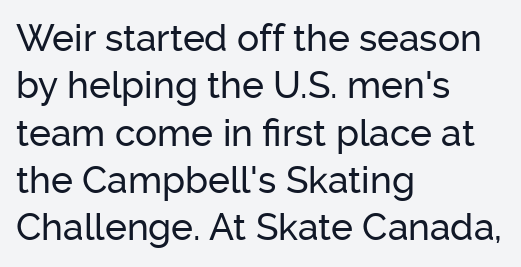
Q: Is the text italic (slanted)? A: No, it is upright.
Q: Is the typeface a serif or a sans-serif typeface? A: Sans-serif.
Q: Is the text underlined? A: No.
Q: How is the paragraph aligned? A: Left-aligned.
Q: Is the spacing between letters normal or unusually wide? A: Normal.
Q: Is the spacing between lines tight, normal or loose? A: Normal.
Q: Width (condensed, normal, or wide)? A: Normal.
Q: Stroke contrast? A: Low.
Q: x-height? A: Medium.
Q: Monospaced? A: No.
